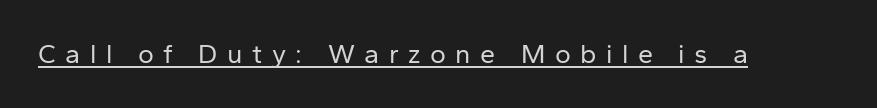
Q: Is the text bold? A: No.
Q: Is the text italic (slanted)? A: No, it is upright.
Q: Is the text underlined? A: Yes.
Q: Is the spacing between letters normal or unusually wide? A: Unusually wide.
